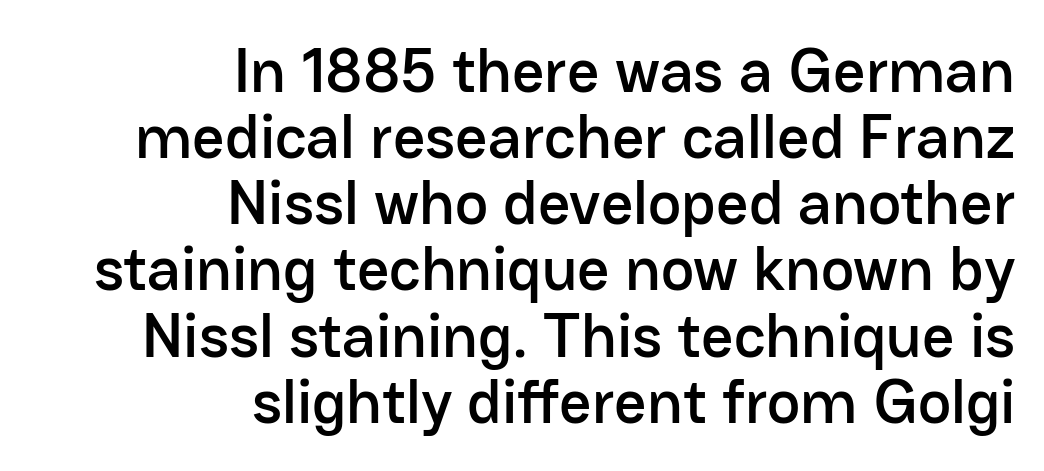
{"serif": "no", "italic": "no", "width": "normal", "stroke_contrast": "low", "x_height": "medium", "monospaced": "no", "underline": "no", "align": "right", "line_spacing": "tight", "line_spacing_ratio": 1.05, "letter_spacing": "normal", "letter_spacing_em": 0.0, "glyph_px": 63}
